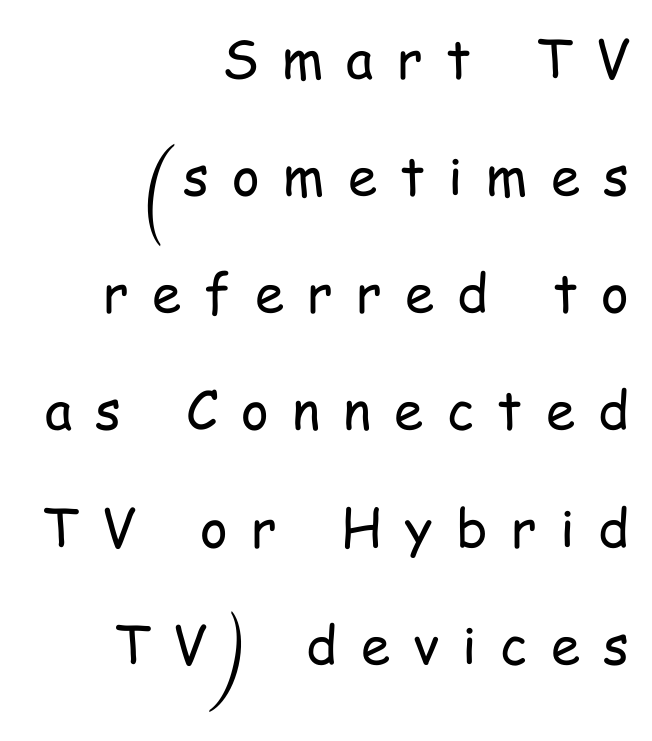
The image shows 53 px regular-weight, condensed sans-serif type, upright; set right-aligned, loose line spacing (2.21x), unusually wide letter spacing (+0.44 em), not underlined; low stroke contrast and a medium x-height.
